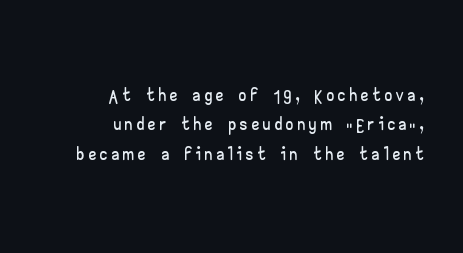
Q: Is the text italic (slanted)? A: No, it is upright.
Q: Is the typeface a serif or a sans-serif typeface? A: Sans-serif.
Q: Is the text underlined? A: No.
Q: How is the paragraph aligned? A: Right-aligned.
Q: Is the spacing between lines tight, normal or loose? A: Tight.
Q: Width (condensed, normal, or wide)? A: Wide.
Q: Stroke contrast? A: Low.
Q: x-height? A: Small.
Q: Monospaced? A: No.
